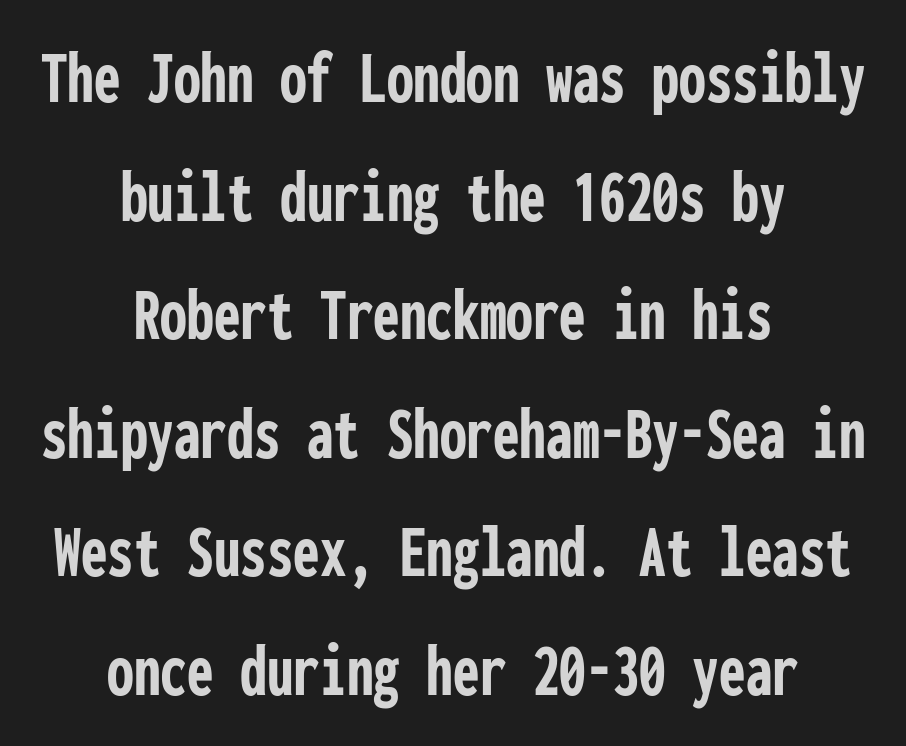
The letters stand upright; this is a roman face. Think of a typewriter: that constant character pitch is what you see here. A typesetter would call this zero additional tracking. The paragraph has two soft edges and a firm central axis. Baseline-to-baseline distance is the conventional proportion of letter height.
